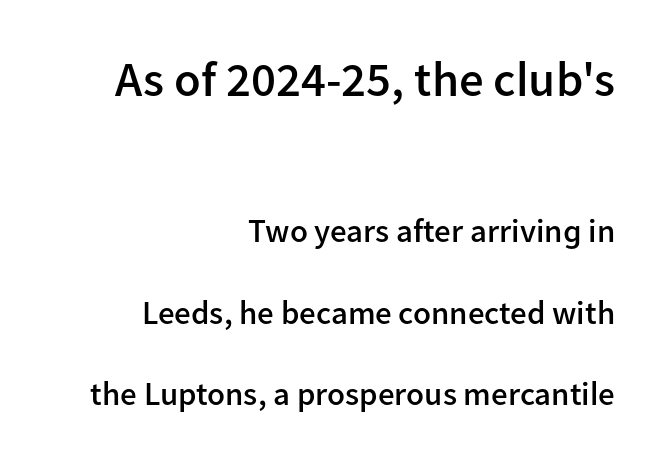
Q: Is the text bold? A: Semi-bold.
Q: Is the text italic (slanted)? A: No, it is upright.
Q: Is the typeface a serif or a sans-serif typeface? A: Sans-serif.
Q: Is the text underlined? A: No.
Q: How is the paragraph aligned? A: Right-aligned.
Q: Is the spacing between letters normal or unusually wide? A: Normal.
Q: Is the spacing between lines tight, normal or loose? A: Loose.
Q: Which block of text is set in a larger size, the first (top) or the second (bottom)? A: The first (top) one.
Q: Width (condensed, normal, or wide)? A: Normal.
Q: Stroke contrast? A: Low.
Q: x-height? A: Medium.
Q: Monospaced? A: No.
